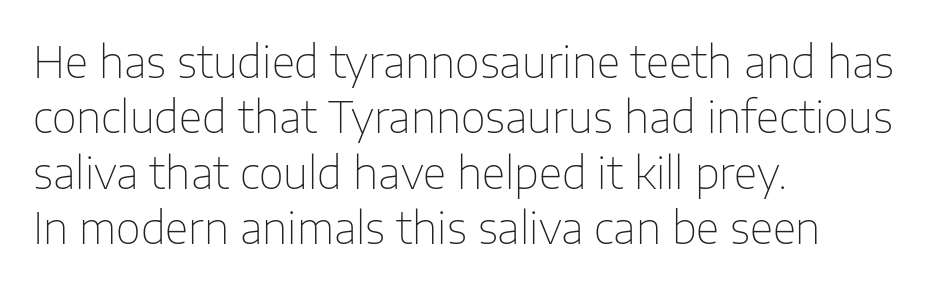
Q: Is the text bold? A: No.
Q: Is the text italic (slanted)? A: No, it is upright.
Q: Is the typeface a serif or a sans-serif typeface? A: Sans-serif.
Q: Is the text underlined? A: No.
Q: How is the paragraph aligned? A: Left-aligned.
Q: Is the spacing between letters normal or unusually wide? A: Normal.
Q: Is the spacing between lines tight, normal or loose? A: Normal.
Q: Width (condensed, normal, or wide)? A: Normal.
Q: Stroke contrast? A: Low.
Q: x-height? A: Medium.
Q: Monospaced? A: No.
